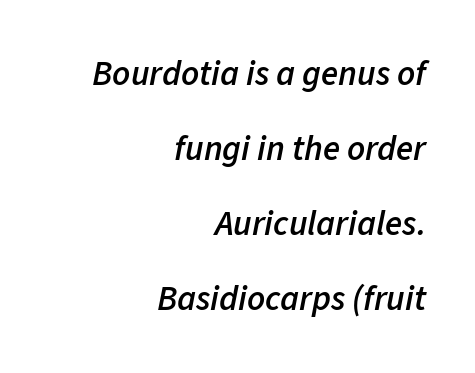
The image shows 35 px semibold type, italic (leaning right); set right-aligned, loose line spacing (2.14x), normal letter spacing, not underlined; low stroke contrast and a medium x-height.
